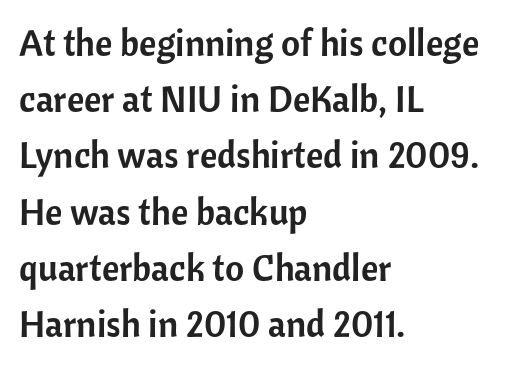
Tall strokes in this sample are plumb rather than angled. Every row of glyphs begins at an identical x-position on the left. Each letter keeps its own natural width here, so spacing adapts to shape. A typesetter would label this face a sans.
